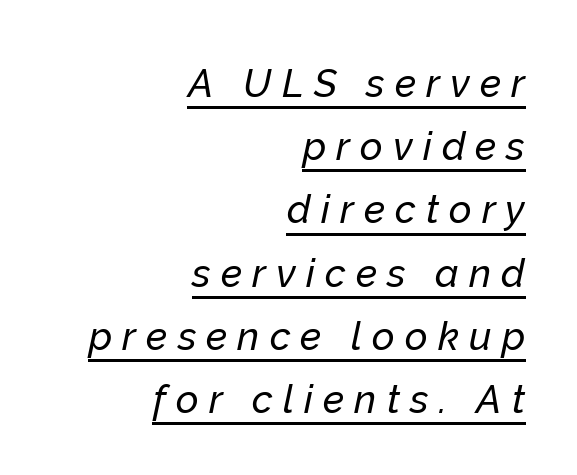
Q: Is the text italic (slanted)? A: Yes, it leans right by about 12 degrees.
Q: Is the text underlined? A: Yes.
Q: How is the paragraph aligned? A: Right-aligned.
Q: Is the spacing between letters normal or unusually wide? A: Unusually wide.
Q: Is the spacing between lines tight, normal or loose? A: Normal.
Q: Width (condensed, normal, or wide)? A: Normal.
Q: Stroke contrast? A: Low.
Q: x-height? A: Medium.
Q: Monospaced? A: No.
